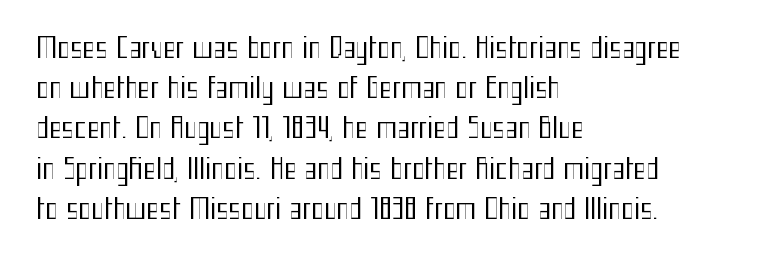
The image shows 27 px text type, upright; set left-aligned, normal line spacing (1.49x), normal letter spacing, not underlined.
